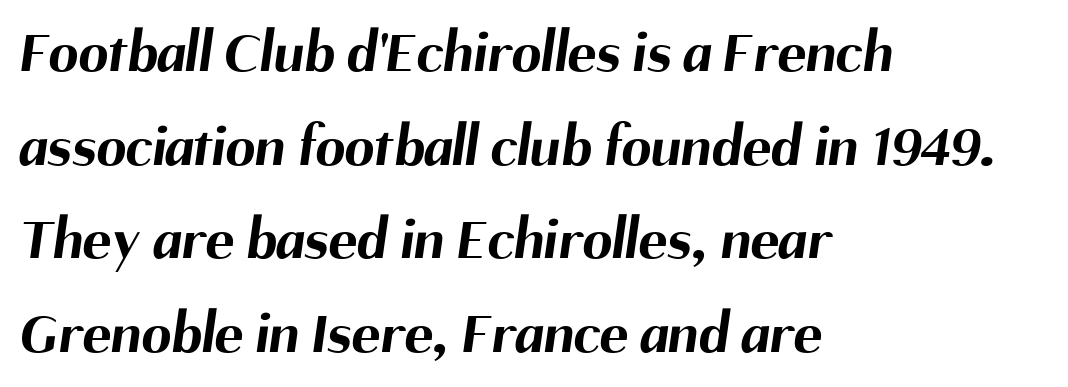
Weight: bold. Type without underlining. These lines stack with their left ends in a neat column. The rendering uses natural spacing where letterforms have individual widths. This sample uses a sans-serif face.
